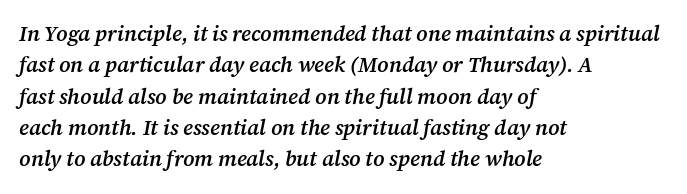
The image shows 21 px text type, italic (leaning right); set left-aligned, normal line spacing (1.49x), normal letter spacing, not underlined.
